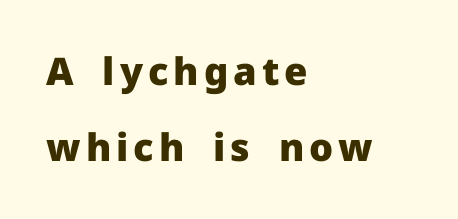
This is heavy type, rendered in bold. The area under the type is left untouched. These lines were composed using upright roman letters. The letters advance in unequal steps, a hallmark of proportional type. Typeset ragged right — the left edge is the straight one. Honestly, the rows look like they've been pulled way apart.
